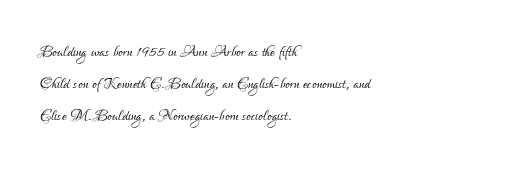
The paragraph has a hard left edge and a soft right edge. The rendering uses a moderate line-height, typical for paragraphs. The cut favours lightness, reaching ordinary text weight at its darkest.
